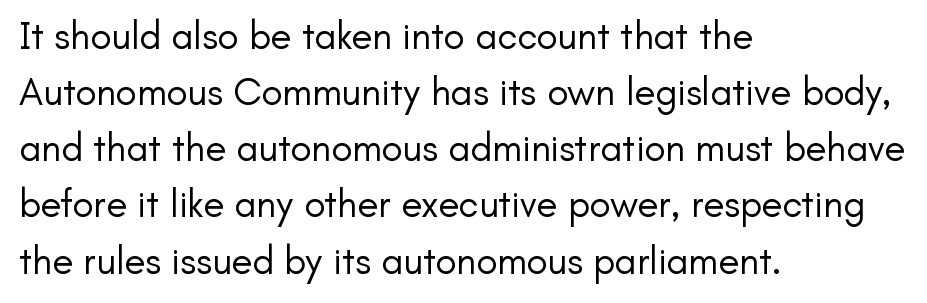
Q: Is the text bold? A: No.
Q: Is the text italic (slanted)? A: No, it is upright.
Q: Is the typeface a serif or a sans-serif typeface? A: Sans-serif.
Q: Is the text underlined? A: No.
Q: How is the paragraph aligned? A: Left-aligned.
Q: Is the spacing between letters normal or unusually wide? A: Normal.
Q: Is the spacing between lines tight, normal or loose? A: Normal.
Q: Width (condensed, normal, or wide)? A: Normal.
Q: Stroke contrast? A: Low.
Q: x-height? A: Small.
Q: Monospaced? A: No.
